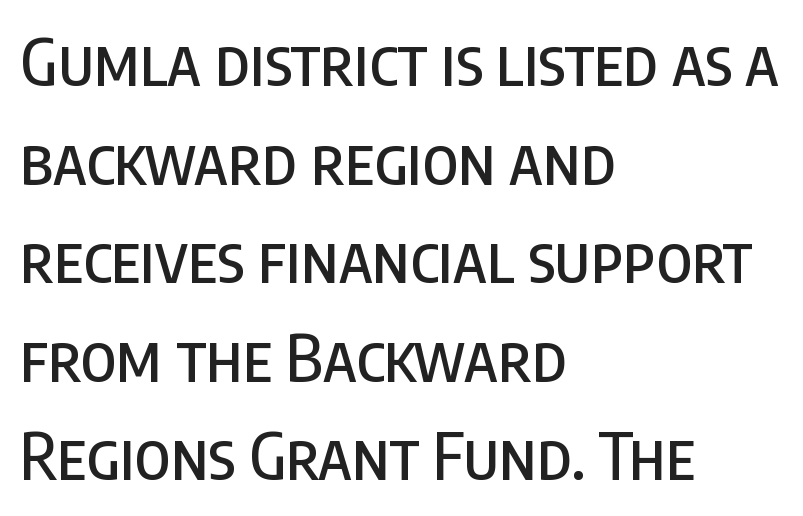
{"serif": "no", "italic": "no", "width": "condensed", "stroke_contrast": "low", "x_height": "large", "monospaced": "no", "underline": "no", "align": "left", "line_spacing": "normal", "line_spacing_ratio": 1.54, "letter_spacing": "normal", "letter_spacing_em": 0.0, "glyph_px": 64}
